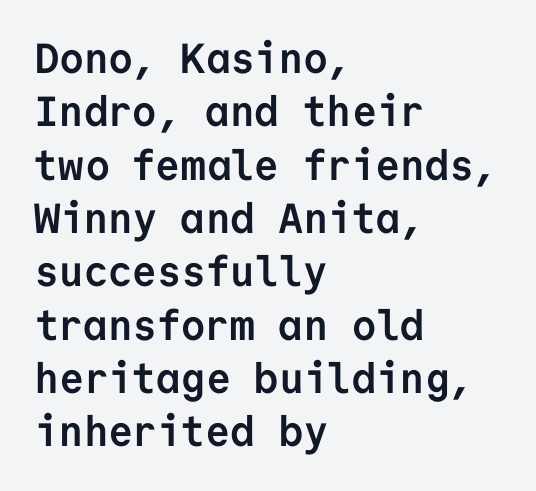
The image shows 42 px semibold sans-serif type, upright, monospaced; set left-aligned, normal line spacing (1.27x), normal letter spacing, not underlined; low stroke contrast and a medium x-height.
